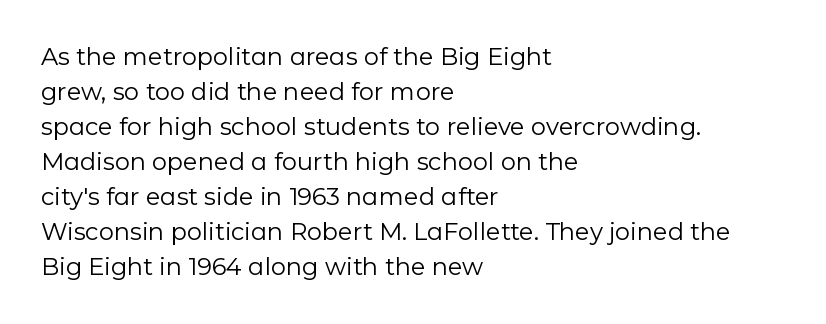
No word sits above an underline. This is the regular roman posture of the typeface. The lines in this sample share a left origin and differ only in where they stop. Successive baselines arrive at the customary interval.
